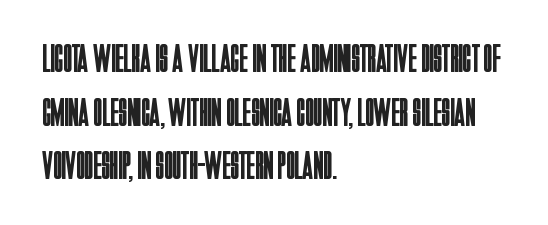
Q: Is the text bold? A: No.
Q: Is the text italic (slanted)? A: No, it is upright.
Q: Is the typeface a serif or a sans-serif typeface? A: Sans-serif.
Q: Is the text underlined? A: No.
Q: How is the paragraph aligned? A: Left-aligned.
Q: Is the spacing between letters normal or unusually wide? A: Normal.
Q: Is the spacing between lines tight, normal or loose? A: Normal.
Q: Width (condensed, normal, or wide)? A: Condensed.
Q: Stroke contrast? A: Low.
Q: x-height? A: Large.
Q: Monospaced? A: No.
